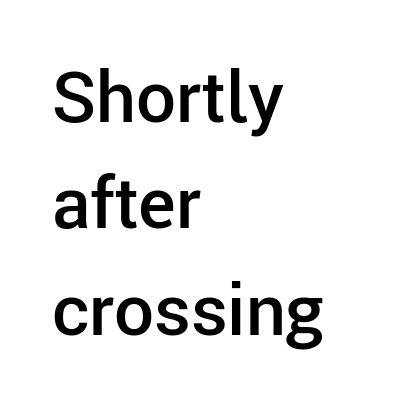
Q: Is the text bold? A: Semi-bold.
Q: Is the text italic (slanted)? A: No, it is upright.
Q: Is the typeface a serif or a sans-serif typeface? A: Sans-serif.
Q: Is the text underlined? A: No.
Q: How is the paragraph aligned? A: Left-aligned.
Q: Is the spacing between letters normal or unusually wide? A: Normal.
Q: Is the spacing between lines tight, normal or loose? A: Normal.
Q: Width (condensed, normal, or wide)? A: Normal.
Q: Stroke contrast? A: Low.
Q: x-height? A: Medium.
Q: Monospaced? A: No.
